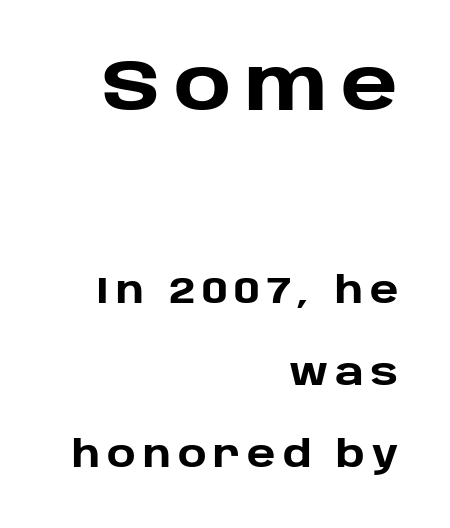
Q: Is the text bold? A: Yes.
Q: Is the text italic (slanted)? A: No, it is upright.
Q: Is the typeface a serif or a sans-serif typeface? A: Sans-serif.
Q: Is the text underlined? A: No.
Q: How is the paragraph aligned? A: Right-aligned.
Q: Is the spacing between lines tight, normal or loose? A: Loose.
Q: Which block of text is set in a larger size, the first (top) or the second (bottom)? A: The first (top) one.
Q: Width (condensed, normal, or wide)? A: Normal.
Q: Stroke contrast? A: Low.
Q: x-height? A: Large.
Q: Monospaced? A: No.
